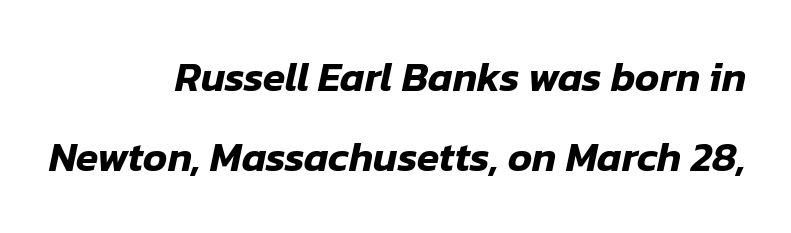
The image shows 41 px text type, italic (leaning right); set right-aligned, loose line spacing (1.94x), normal letter spacing, not underlined; low stroke contrast and a medium x-height.
